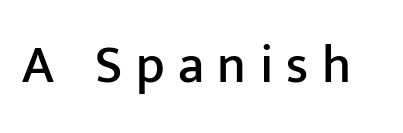
Do the characters align in a grid? No, the font is proportional. Beneath every word, the page is bare. Italic: no, the glyphs are upright roman. There is plenty of visible air inserted between adjacent glyphs. Observe the absence of serifs on each vertical stroke in this sample.
